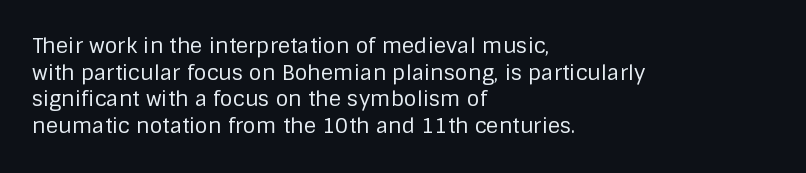
Summary of weight: not heavy and not bold. The vertical gap from one line to the next is medium. The type is set solid horizontally, with unmodified tracking. No italicization has been applied; the sample stays upright. The paragraph shown leans on its left margin. The gap between lines stays unmarked.
